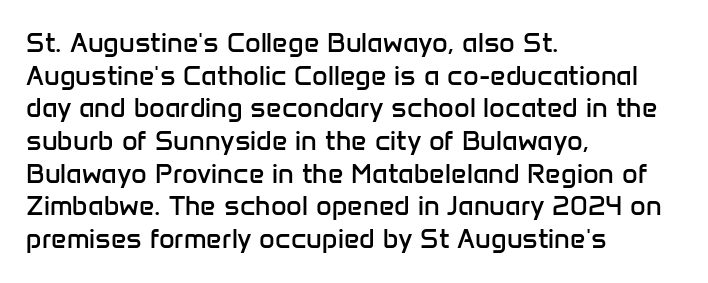
{"italic": "no", "bold": "no", "underline": "no", "align": "left", "line_spacing_ratio": 1.21, "letter_spacing": "normal", "letter_spacing_em": 0.0, "glyph_px": 27}
